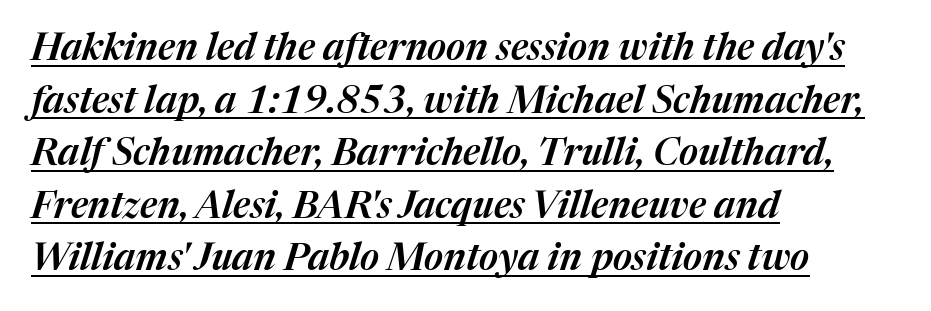
The image shows 37 px text type, italic (leaning right); set left-aligned, normal line spacing (1.42x), normal letter spacing, underlined; medium stroke contrast and a medium x-height.
